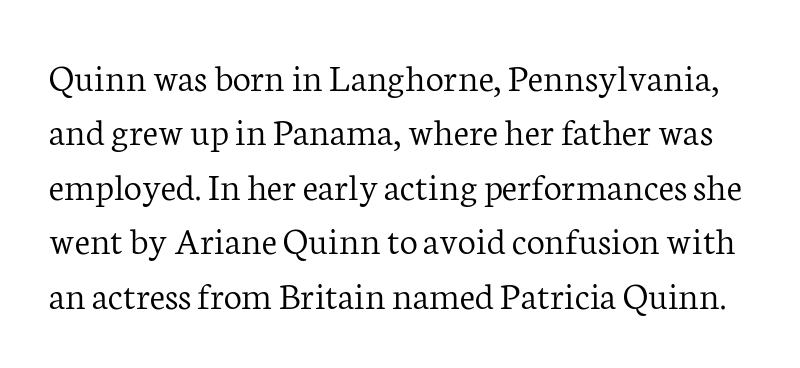
The image shows 40 px light serif type, upright; set normal line spacing (1.36x), normal letter spacing, not underlined; low stroke contrast and a medium x-height.
